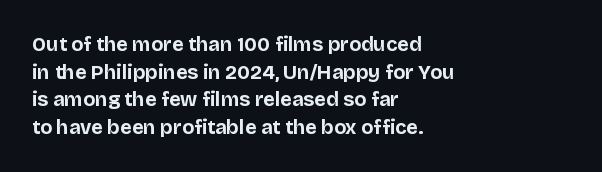
The image shows 20 px bold type, upright; set left-aligned, normal line spacing (1.38x), normal letter spacing, not underlined.
